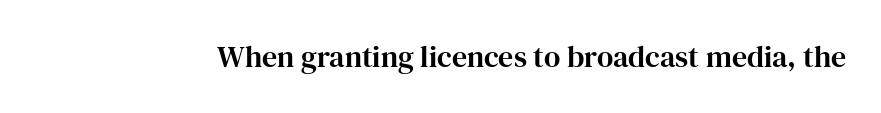
{"serif": "yes", "italic": "no", "width": "normal", "stroke_contrast": "high", "x_height": "medium", "monospaced": "no", "underline": "no", "letter_spacing": "normal", "letter_spacing_em": 0.0, "glyph_px": 30}
